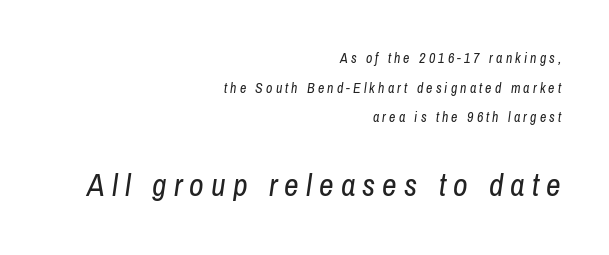
A clean baseline with only descenders dipping below it. Typeset ragged left — the right edge is the straight one. The tracking reads as deliberately expanded to a designer's eye. Top chunk: small. Bottom chunk: large. The typesetting does not lean heavy: it is not bold.
